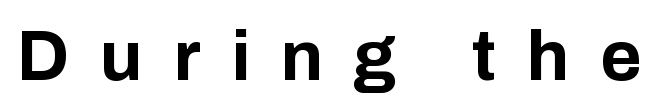
{"serif": "no", "italic": "no", "bold": "yes", "weight": "bold", "width": "normal", "stroke_contrast": "low", "x_height": "medium", "monospaced": "no", "underline": "no", "letter_spacing": "wide", "letter_spacing_em": 0.43, "glyph_px": 71}
